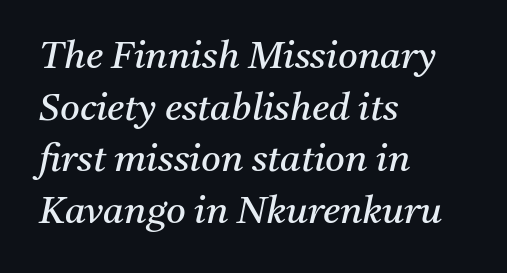
Quick note: interline space is typical. Does the lettering tilt? It does — this is italic. This rendering uses left alignment, leaving the right contour irregular. The typeface chosen for these lines features serifs.
